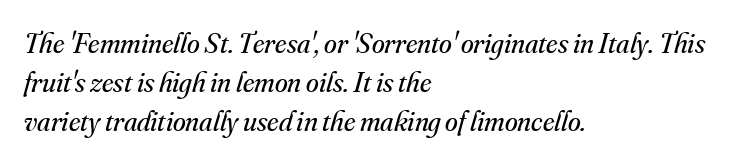
The image shows 29 px regular-weight serif type, italic (leaning right); set left-aligned, normal line spacing (1.34x), normal letter spacing, not underlined; medium stroke contrast and a small x-height.
